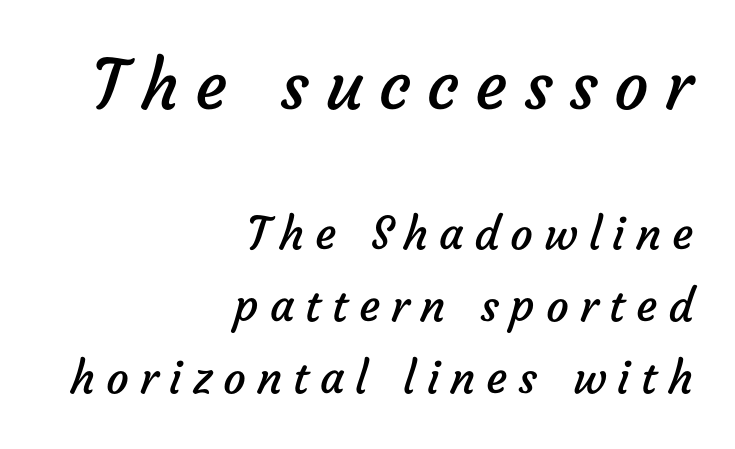
The image shows 68 px regular-weight sans-serif type; set right-aligned, normal line spacing (1.6x), unusually wide letter spacing (+0.24 em), not underlined; the first (top) block is 1.51x larger; low stroke contrast and a medium x-height.
